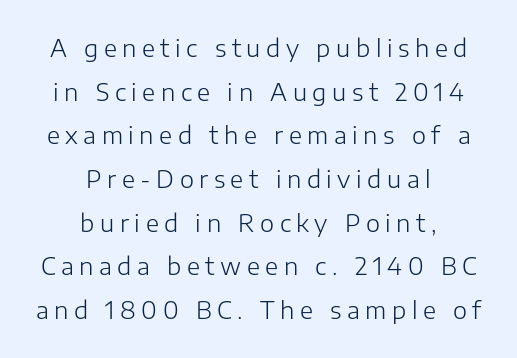
The letters stand straight up with perfectly vertical stems. Here the glyphs are tracked loosely, breaking word shapes into spaced letters. The passage shown is not bold in any degree. The gap between lines stays unmarked. Does the copy run flush right? No — it is centered line by line.
